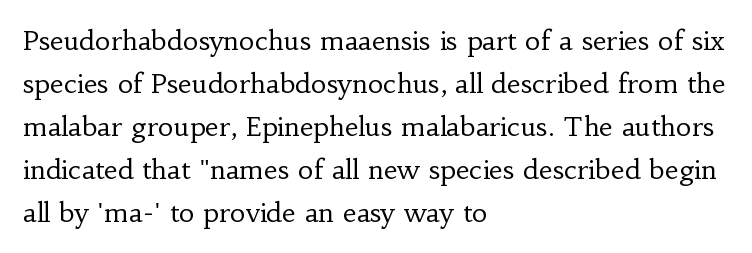
{"italic": "no", "bold": "no", "underline": "no", "align": "left", "line_spacing": "normal", "line_spacing_ratio": 1.59, "letter_spacing": "normal", "letter_spacing_em": 0.0, "glyph_px": 27}
